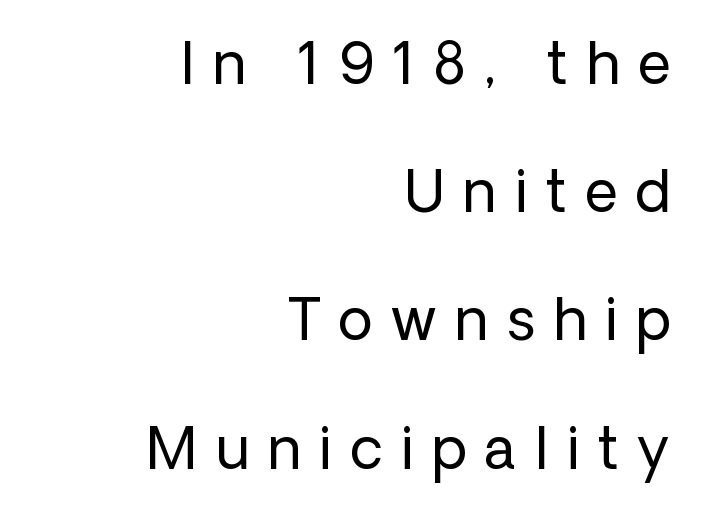
Q: Is the text bold? A: No.
Q: Is the text italic (slanted)? A: No, it is upright.
Q: Is the typeface a serif or a sans-serif typeface? A: Sans-serif.
Q: Is the text underlined? A: No.
Q: How is the paragraph aligned? A: Right-aligned.
Q: Is the spacing between letters normal or unusually wide? A: Unusually wide.
Q: Is the spacing between lines tight, normal or loose? A: Loose.
Q: Width (condensed, normal, or wide)? A: Normal.
Q: Stroke contrast? A: Low.
Q: x-height? A: Medium.
Q: Monospaced? A: No.
